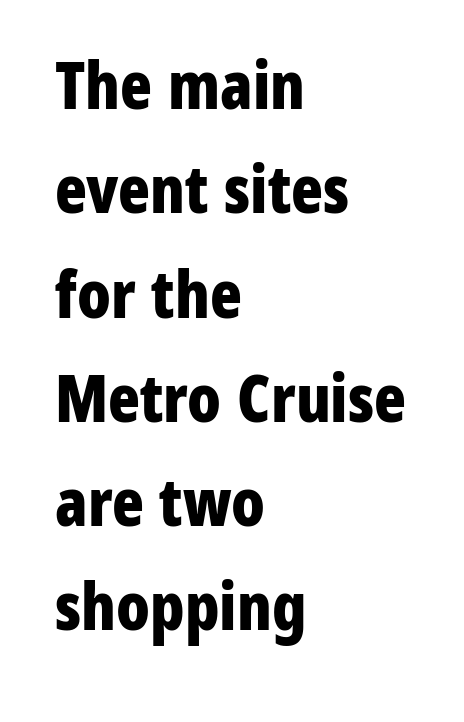
Q: Is the text bold? A: Yes.
Q: Is the text italic (slanted)? A: No, it is upright.
Q: Is the typeface a serif or a sans-serif typeface? A: Sans-serif.
Q: Is the text underlined? A: No.
Q: How is the paragraph aligned? A: Left-aligned.
Q: Is the spacing between letters normal or unusually wide? A: Normal.
Q: Is the spacing between lines tight, normal or loose? A: Normal.
Q: Width (condensed, normal, or wide)? A: Condensed.
Q: Stroke contrast? A: Low.
Q: x-height? A: Medium.
Q: Monospaced? A: No.
